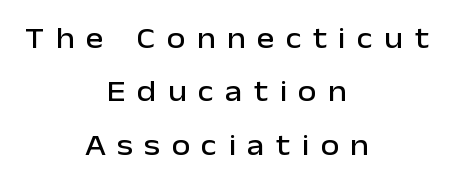
Does the lettering tilt? It doesn't — this is upright. Grotesque or geometric, the face here clearly has no serifs. Honestly, the letter spacing is so wide it's the main thing you notice. Decoration check: the copy has no underline. The passage is arranged like a title page — every line centered. The rendering uses natural spacing where letterforms have individual widths.
